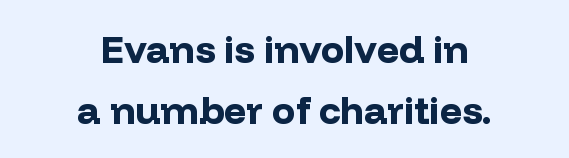
Q: Is the text bold? A: Yes.
Q: Is the text italic (slanted)? A: No, it is upright.
Q: Is the typeface a serif or a sans-serif typeface? A: Sans-serif.
Q: Is the text underlined? A: No.
Q: How is the paragraph aligned? A: Centered.
Q: Is the spacing between letters normal or unusually wide? A: Normal.
Q: Is the spacing between lines tight, normal or loose? A: Normal.
Q: Width (condensed, normal, or wide)? A: Normal.
Q: Stroke contrast? A: Low.
Q: x-height? A: Medium.
Q: Monospaced? A: No.
